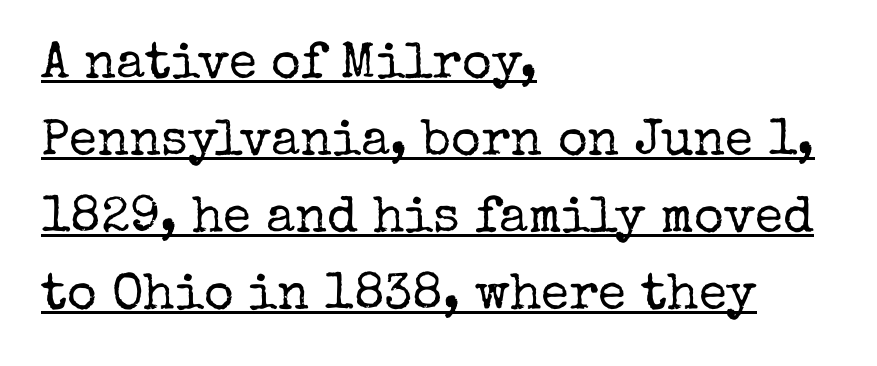
This sample uses a serif face. Characters remain perfectly vertical along every line. A rule runs beneath these lines of type. Spacing verdict: proportional, widths tailored to each character. Counters stay open thanks to moderate or lighter strokes. Regular leading.
